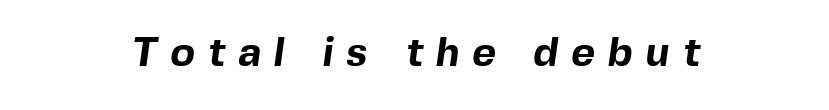
Q: Is the text bold? A: Yes.
Q: Is the typeface a serif or a sans-serif typeface? A: Sans-serif.
Q: Is the text underlined? A: No.
Q: How is the paragraph aligned? A: Centered.
Q: Is the spacing between letters normal or unusually wide? A: Unusually wide.
Q: Width (condensed, normal, or wide)? A: Normal.
Q: x-height? A: Medium.
Q: Monospaced? A: No.
